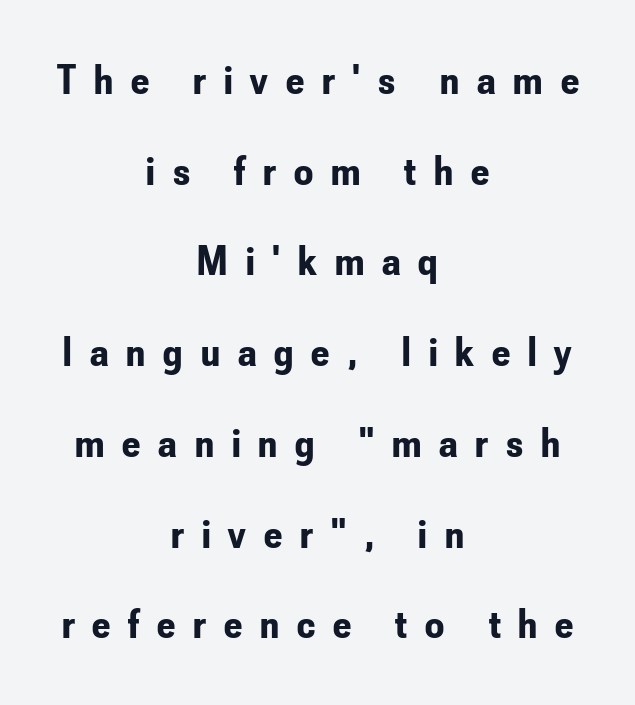
The image shows 42 px bold, condensed sans-serif type, upright; set centered, loose line spacing (2.16x), unusually wide letter spacing (+0.43 em), not underlined; low stroke contrast and a small x-height.
